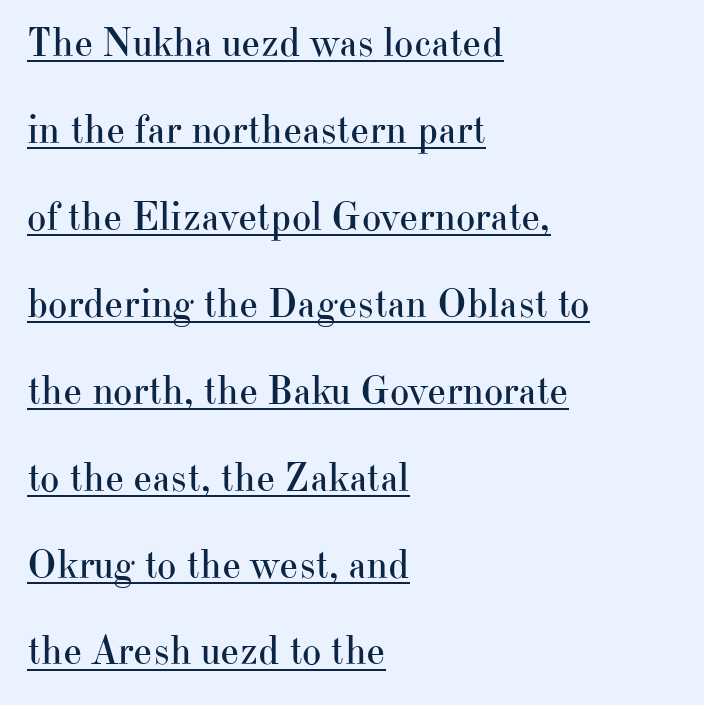
{"serif": "yes", "italic": "no", "bold": "no", "weight": "regular", "width": "normal", "stroke_contrast": "high", "x_height": "small", "monospaced": "no", "underline": "yes", "align": "left", "line_spacing": "loose", "line_spacing_ratio": 2.12, "letter_spacing": "normal", "letter_spacing_em": 0.0, "glyph_px": 41}
